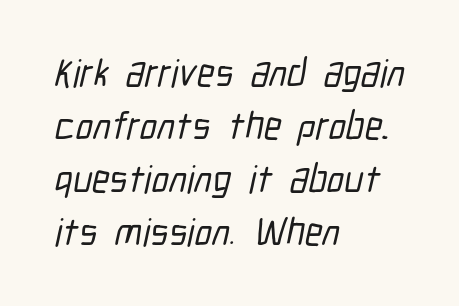
The image shows 39 px condensed sans-serif type; set left-aligned, normal line spacing (1.36x), normal letter spacing, not underlined; low stroke contrast and a medium x-height.
